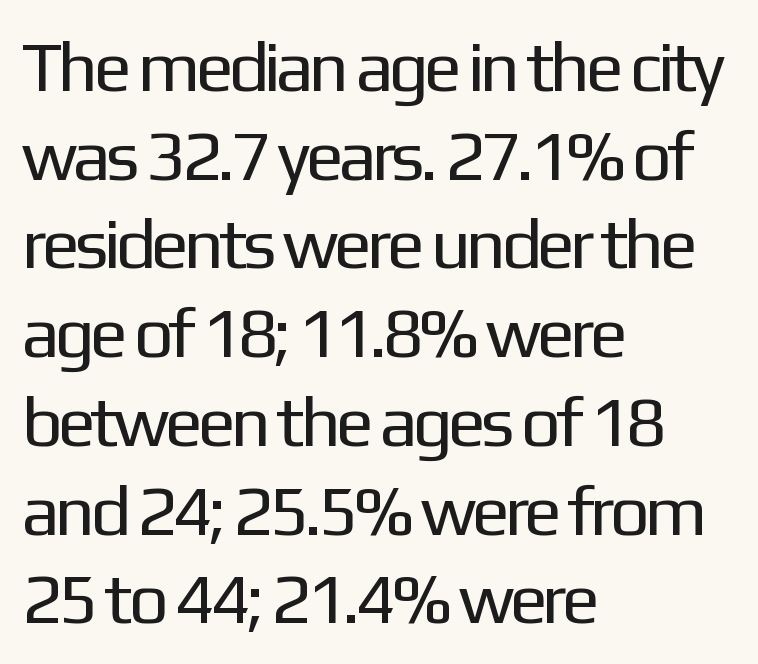
Q: Is the text bold? A: No.
Q: Is the text italic (slanted)? A: No, it is upright.
Q: Is the typeface a serif or a sans-serif typeface? A: Sans-serif.
Q: Is the text underlined? A: No.
Q: How is the paragraph aligned? A: Left-aligned.
Q: Is the spacing between letters normal or unusually wide? A: Normal.
Q: Is the spacing between lines tight, normal or loose? A: Normal.
Q: Width (condensed, normal, or wide)? A: Normal.
Q: Stroke contrast? A: Low.
Q: x-height? A: Medium.
Q: Monospaced? A: No.
